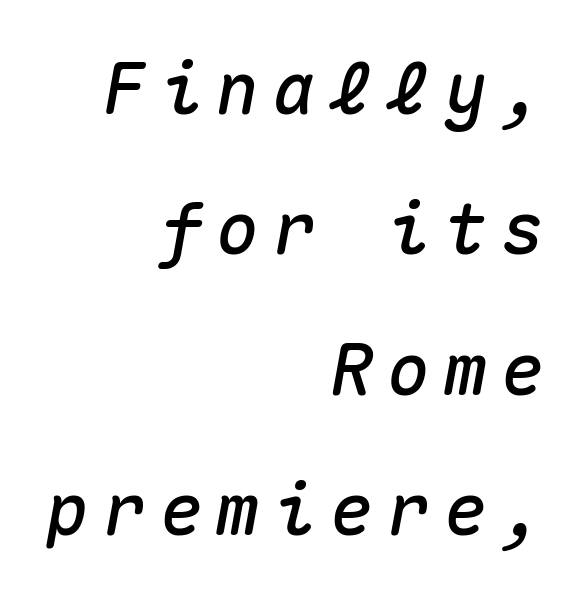
The space directly below the letters is spotless. A great deal of white space separates one row of letters from the next. Fixed-width glyphs throughout — classic coding-font behaviour. Leftover space on each line is placed entirely before the opening word.
